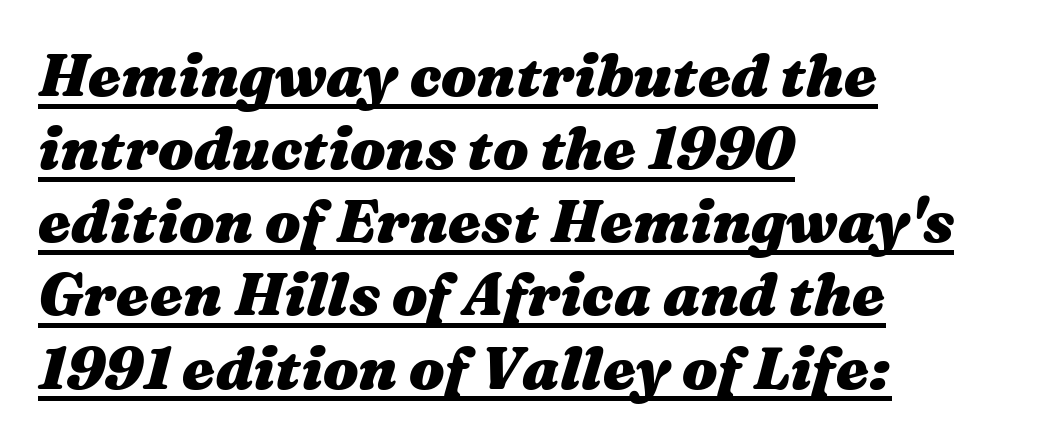
Q: Is the text bold? A: Yes.
Q: Is the text italic (slanted)? A: Yes, it leans right by about 16 degrees.
Q: Is the text underlined? A: Yes.
Q: How is the paragraph aligned? A: Left-aligned.
Q: Is the spacing between letters normal or unusually wide? A: Normal.
Q: Width (condensed, normal, or wide)? A: Wide.
Q: Stroke contrast? A: Medium.
Q: x-height? A: Medium.
Q: Monospaced? A: No.
